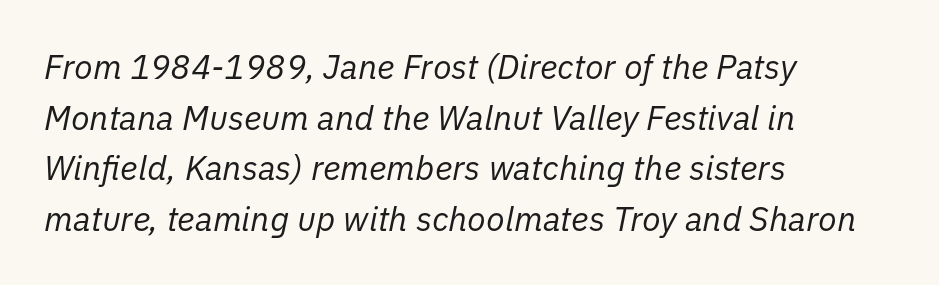
Leading matches the norm, producing a regular column. Weight: regular or lighter. This is oblique type, the kind used for emphasis or titles. The letters advance in unequal steps, a hallmark of proportional type. Is the block centered? No — it sits flush against the left margin. The specimen omits any rule beneath the text block's lines.
